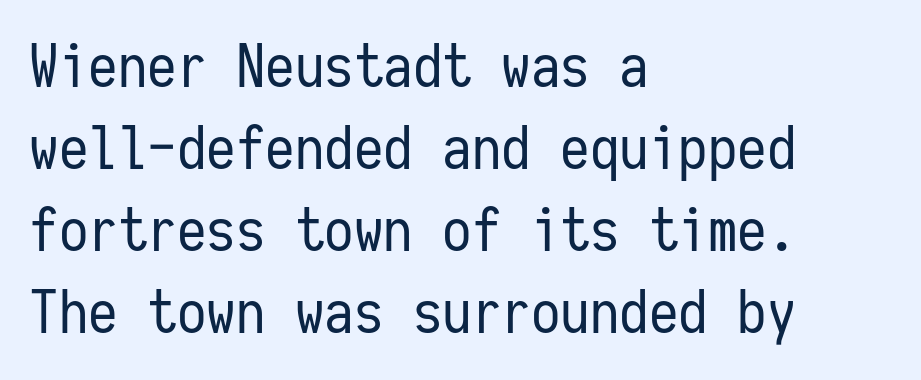
Q: Is the text bold? A: No.
Q: Is the text italic (slanted)? A: No, it is upright.
Q: Is the typeface a serif or a sans-serif typeface? A: Sans-serif.
Q: Is the text underlined? A: No.
Q: How is the paragraph aligned? A: Left-aligned.
Q: Is the spacing between letters normal or unusually wide? A: Normal.
Q: Is the spacing between lines tight, normal or loose? A: Normal.
Q: Width (condensed, normal, or wide)? A: Condensed.
Q: Stroke contrast? A: Low.
Q: x-height? A: Medium.
Q: Monospaced? A: Yes.
